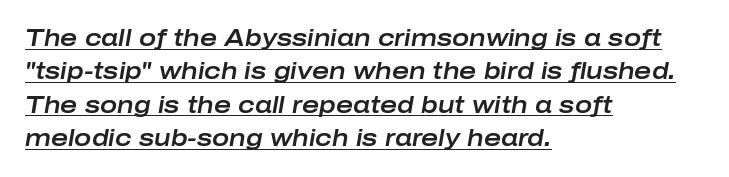
Q: Is the text italic (slanted)? A: Yes, it leans right by about 10 degrees.
Q: Is the text underlined? A: Yes.
Q: How is the paragraph aligned? A: Left-aligned.
Q: Is the spacing between letters normal or unusually wide? A: Normal.
Q: Is the spacing between lines tight, normal or loose? A: Normal.
